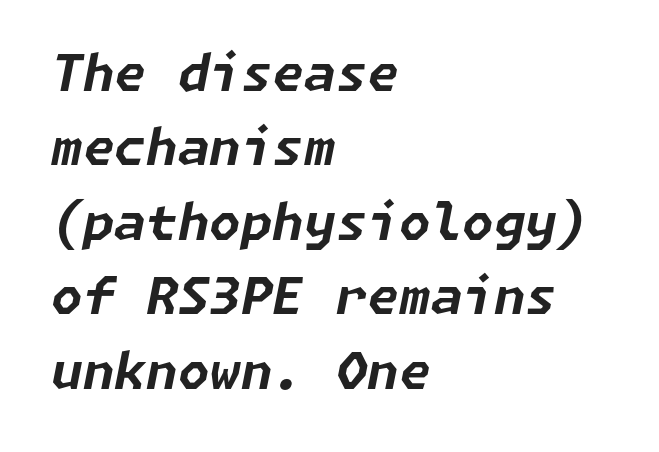
Summary of vertical rhythm: regular, with standard interline spacing. Underlining? Definitely not there. Is the type slanted? Yes — the strokes lean at a clear angle. Notice how the passage keeps a crisp vertical edge on the left only. The font is running at its bold setting. You could call the tracking neutral — neither tight nor loose.
